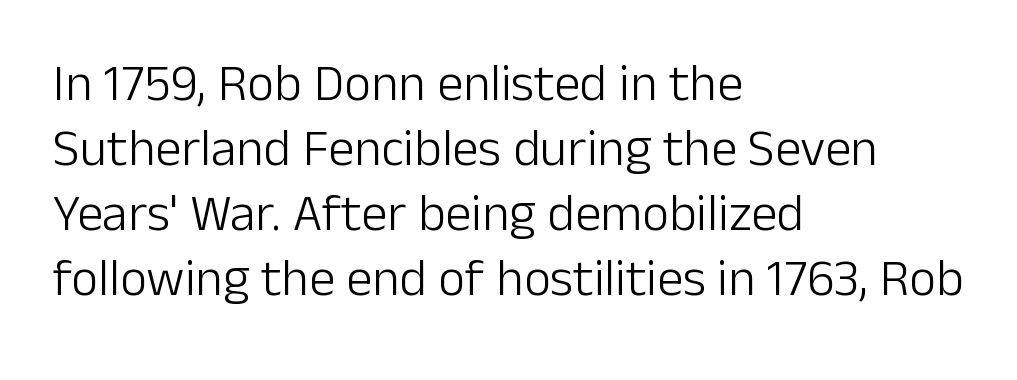
This rendering leaves character spacing at its baseline value. A typesetter would call this proportional, since set widths differ per character. Nobody drew a line under any word here. Vertical strokes here are truly vertical. Does the copy run flush right? No — it runs flush left.
